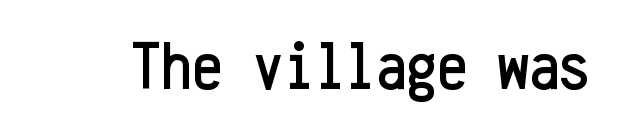
The image shows 68 px condensed sans-serif type, upright, monospaced; set normal letter spacing, not underlined; low stroke contrast and a medium x-height.
